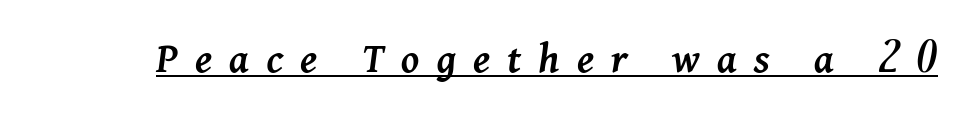
The image shows 44 px semibold type, italic (leaning right); set unusually wide letter spacing (+0.39 em), underlined; medium stroke contrast and a medium x-height.
